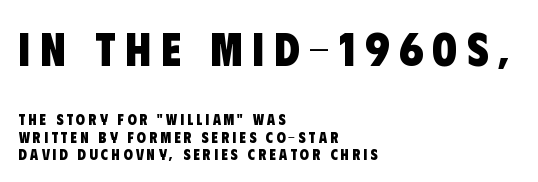
Q: Is the text bold? A: Yes.
Q: Is the typeface a serif or a sans-serif typeface? A: Sans-serif.
Q: Is the text underlined? A: No.
Q: How is the paragraph aligned? A: Left-aligned.
Q: Is the spacing between letters normal or unusually wide? A: Unusually wide.
Q: Which block of text is set in a larger size, the first (top) or the second (bottom)? A: The first (top) one.
Q: Width (condensed, normal, or wide)? A: Condensed.
Q: Stroke contrast? A: Low.
Q: x-height? A: Large.
Q: Monospaced? A: No.
